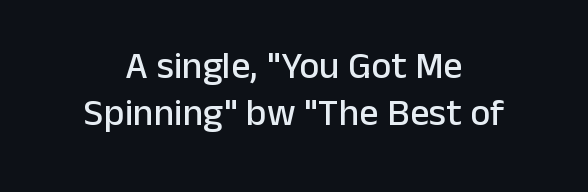
The characters display no serif detailing; their extremities are plain. The axis of the letterforms is exactly vertical. A typesetter would call this proportional, since set widths differ per character. Check the space under the baseline: it is left empty. This rendering uses center alignment, leaving both contours irregular but symmetric.
